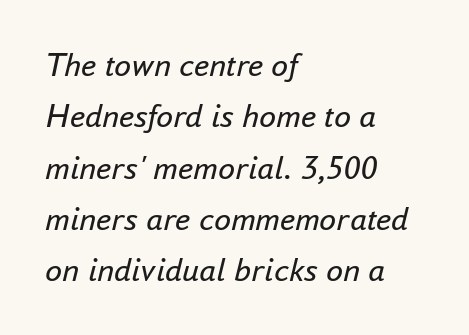
Evenly set lines give the paragraph a standard silhouette. The letters look calm and open, with moderate or lighter stems. Honestly, there is no underline to notice here at all. Layout note: lines flush left. The passage shown is typed in a proportional face where columns would drift.
